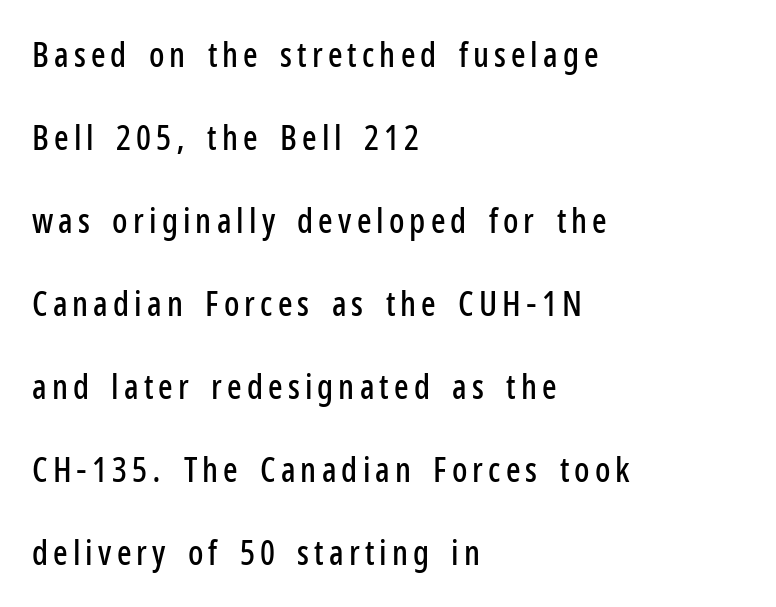
The image shows 34 px condensed sans-serif type, upright; set left-aligned, loose line spacing (2.44x), not underlined; low stroke contrast and a medium x-height.
